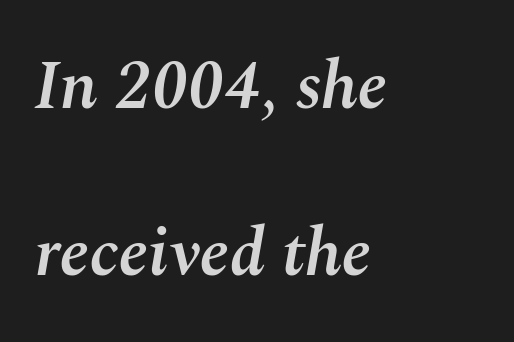
{"italic": "yes", "lean": "right", "slant_degrees": 10, "bold": "semi", "weight": "semibold", "width": "normal", "stroke_contrast": "medium", "x_height": "medium", "monospaced": "no", "underline": "no", "align": "left", "line_spacing": "loose", "line_spacing_ratio": 2.45, "letter_spacing": "normal", "letter_spacing_em": 0.0, "glyph_px": 68}
